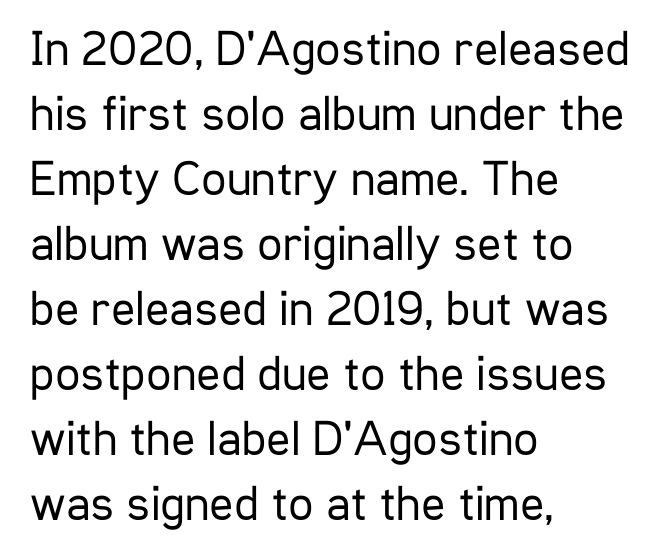
Q: Is the text bold? A: No.
Q: Is the text italic (slanted)? A: No, it is upright.
Q: Is the typeface a serif or a sans-serif typeface? A: Sans-serif.
Q: Is the text underlined? A: No.
Q: How is the paragraph aligned? A: Left-aligned.
Q: Is the spacing between letters normal or unusually wide? A: Normal.
Q: Is the spacing between lines tight, normal or loose? A: Normal.
Q: Width (condensed, normal, or wide)? A: Condensed.
Q: Stroke contrast? A: Low.
Q: x-height? A: Medium.
Q: Monospaced? A: No.
